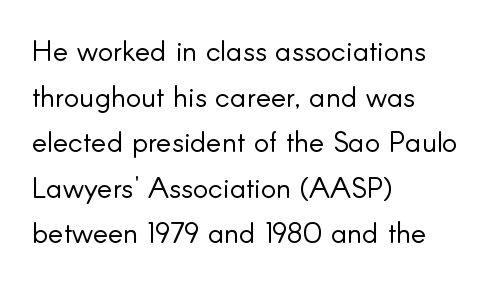
Q: Is the text bold? A: No.
Q: Is the text italic (slanted)? A: No, it is upright.
Q: Is the typeface a serif or a sans-serif typeface? A: Sans-serif.
Q: Is the text underlined? A: No.
Q: How is the paragraph aligned? A: Left-aligned.
Q: Is the spacing between letters normal or unusually wide? A: Normal.
Q: Is the spacing between lines tight, normal or loose? A: Normal.
Q: Width (condensed, normal, or wide)? A: Normal.
Q: Stroke contrast? A: Low.
Q: x-height? A: Small.
Q: Monospaced? A: No.
